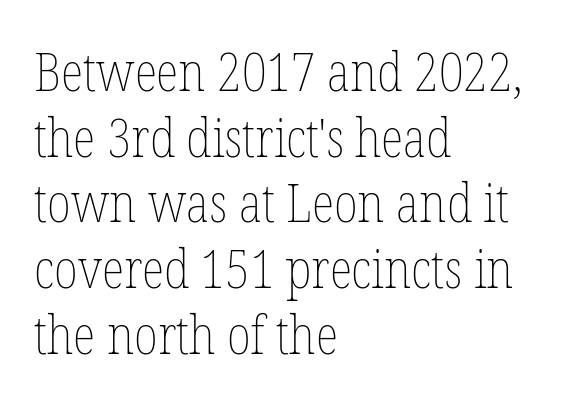
Q: Is the text bold? A: No.
Q: Is the text italic (slanted)? A: No, it is upright.
Q: Is the text underlined? A: No.
Q: How is the paragraph aligned? A: Left-aligned.
Q: Is the spacing between letters normal or unusually wide? A: Normal.
Q: Width (condensed, normal, or wide)? A: Condensed.
Q: Stroke contrast? A: Low.
Q: x-height? A: Medium.
Q: Monospaced? A: No.
